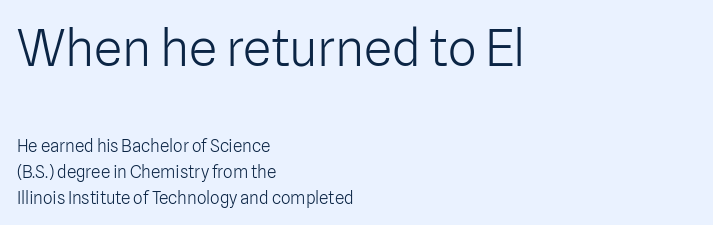
Q: Is the text bold? A: No.
Q: Is the text italic (slanted)? A: No, it is upright.
Q: Is the typeface a serif or a sans-serif typeface? A: Sans-serif.
Q: Is the text underlined? A: No.
Q: How is the paragraph aligned? A: Left-aligned.
Q: Is the spacing between letters normal or unusually wide? A: Normal.
Q: Is the spacing between lines tight, normal or loose? A: Normal.
Q: Which block of text is set in a larger size, the first (top) or the second (bottom)? A: The first (top) one.
Q: Width (condensed, normal, or wide)? A: Normal.
Q: Stroke contrast? A: Low.
Q: x-height? A: Medium.
Q: Monospaced? A: No.
